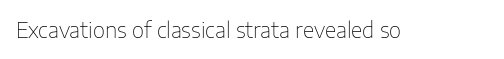
The image shows 21 px text type, upright; set normal letter spacing, not underlined.
